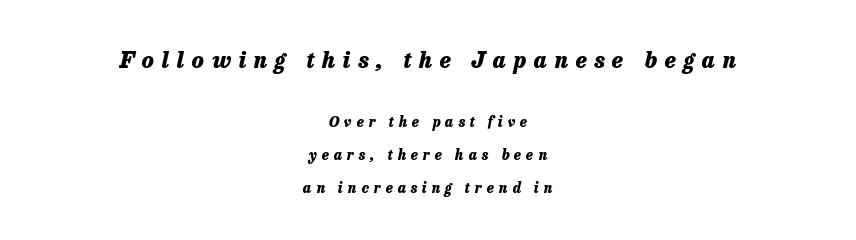
The image shows 22 px bold type, italic (leaning right); set centered, loose line spacing (2.35x), unusually wide letter spacing (+0.35 em), not underlined; the first (top) block is 1.57x larger.
